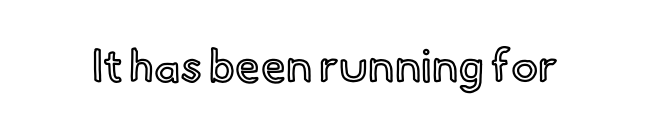
{"italic": "no", "width": "normal", "x_height": "small", "monospaced": "no", "underline": "no", "letter_spacing": "normal", "letter_spacing_em": 0.0, "glyph_px": 45}
